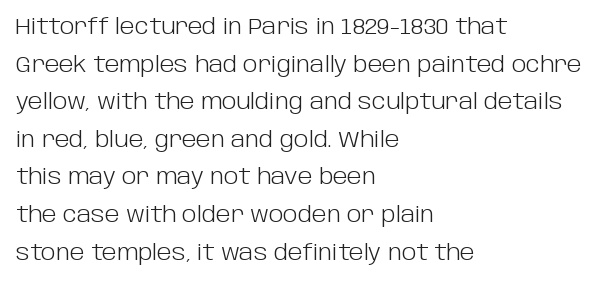
Q: Is the text bold? A: No.
Q: Is the text italic (slanted)? A: No, it is upright.
Q: Is the text underlined? A: No.
Q: How is the paragraph aligned? A: Left-aligned.
Q: Is the spacing between letters normal or unusually wide? A: Normal.
